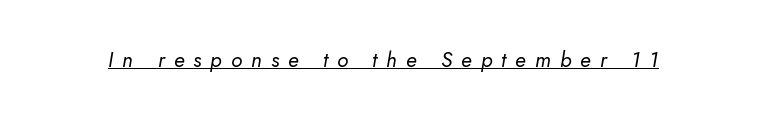
The type is letterspaced generously, with wide tracking. Looks like someone drew a line under every word here. Weight: not bold — regular or lighter.
